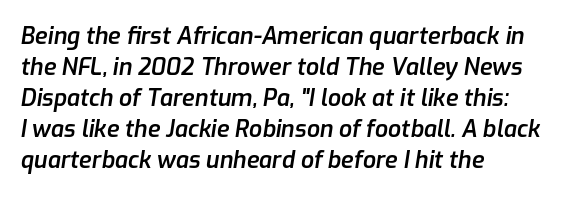
Compared with an ordinary text face, these strokes are moderately heavier — a semibold. Descender tails drop into unmarked territory. The rendering keeps characters at their native spacing. Caption: multi-line text, flush left, ragged right. Rendered with sloped, italic letterforms. Reading down the column, the eye jumps a familiar distance to each next line.
